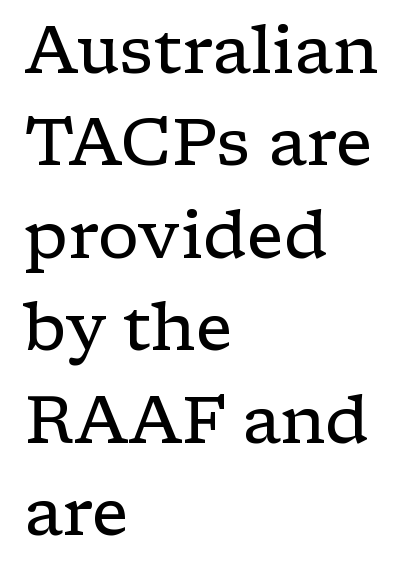
Q: Is the text bold? A: No.
Q: Is the text italic (slanted)? A: No, it is upright.
Q: Is the typeface a serif or a sans-serif typeface? A: Serif.
Q: Is the text underlined? A: No.
Q: How is the paragraph aligned? A: Left-aligned.
Q: Is the spacing between letters normal or unusually wide? A: Normal.
Q: Is the spacing between lines tight, normal or loose? A: Normal.
Q: Width (condensed, normal, or wide)? A: Wide.
Q: Stroke contrast? A: Low.
Q: x-height? A: Medium.
Q: Monospaced? A: No.
